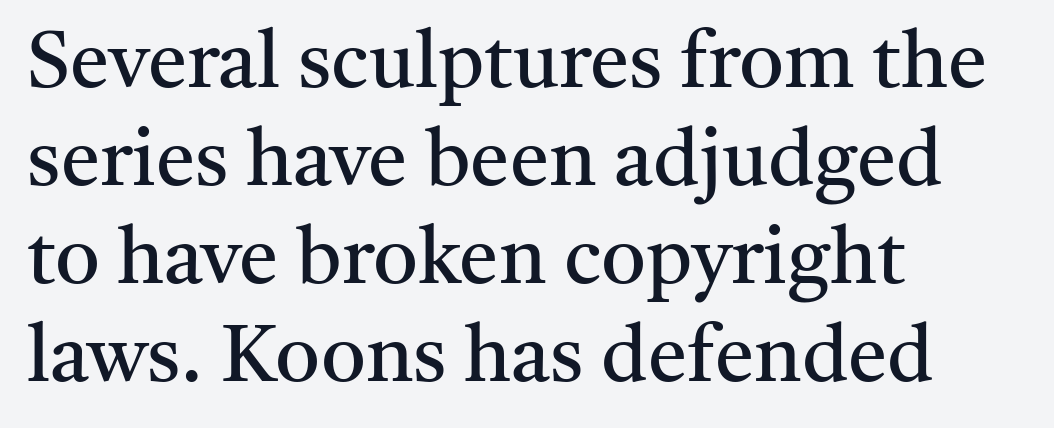
The image shows 79 px regular-weight serif type, upright; set left-aligned, line spacing 1.24x, normal letter spacing, not underlined; medium stroke contrast and a medium x-height.
